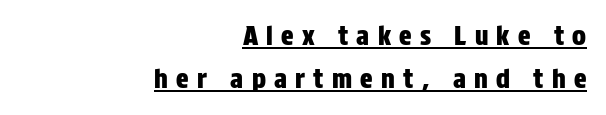
Caption: lettering with a line underneath. The passage shown stacks its lines at a standard gap. The horizontal fit of the characters is loose and conspicuously gappy. Short and long lines alike share a common ending point at right. A roman cut, with each character standing at attention.
